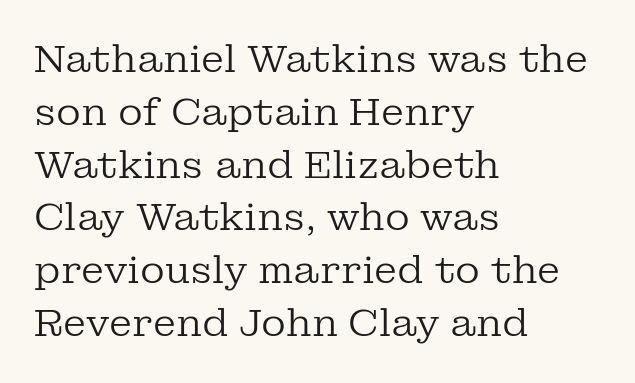
Regarding leading, the lines here are spaced in the standard way. Italic? Not at all — the glyphs are vertical. The lines are quadded left. Tracking value appears to be zero — textbook default spacing. Underline: absent.
